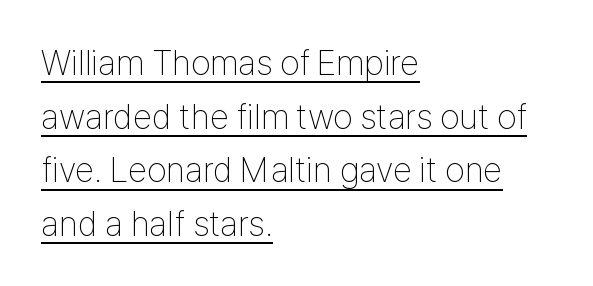
The image shows 35 px thin, condensed sans-serif type, upright; set left-aligned, normal line spacing (1.53x), normal letter spacing, underlined; low stroke contrast and a medium x-height.
